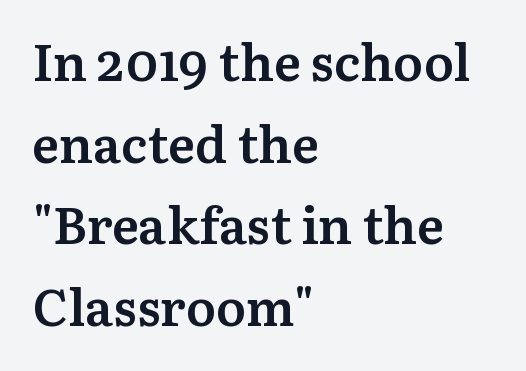
Q: Is the text bold? A: Semi-bold.
Q: Is the text italic (slanted)? A: No, it is upright.
Q: Is the typeface a serif or a sans-serif typeface? A: Serif.
Q: Is the text underlined? A: No.
Q: How is the paragraph aligned? A: Left-aligned.
Q: Is the spacing between letters normal or unusually wide? A: Normal.
Q: Is the spacing between lines tight, normal or loose? A: Normal.
Q: Width (condensed, normal, or wide)? A: Normal.
Q: Stroke contrast? A: Medium.
Q: x-height? A: Medium.
Q: Monospaced? A: No.
